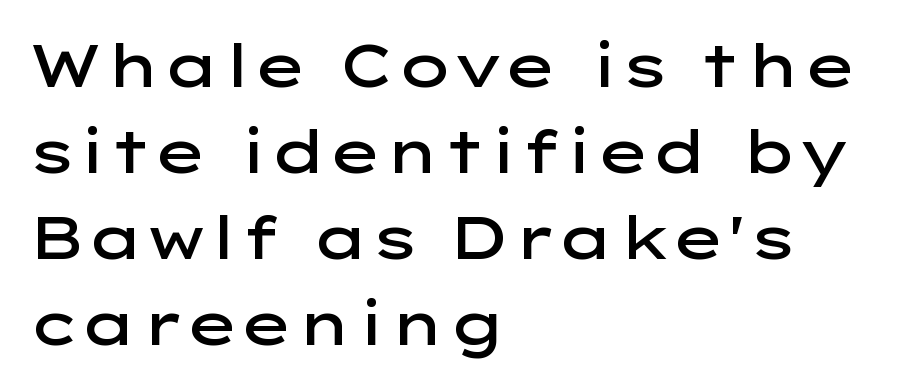
{"serif": "no", "italic": "no", "bold": "semi", "weight": "semibold", "width": "wide", "stroke_contrast": "low", "x_height": "medium", "monospaced": "no", "underline": "no", "align": "left", "line_spacing": "normal", "line_spacing_ratio": 1.46, "letter_spacing": "normal", "letter_spacing_em": 0.0, "glyph_px": 59}
